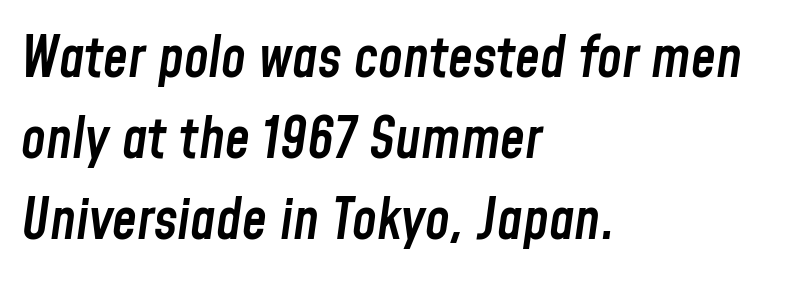
One-word summary of the alignment: left. Caption: semibold face, moderately heavy strokes. Letter spacing: default. Spacing verdict: proportional, widths tailored to each character. An italicized treatment has been applied to the whole sample.
